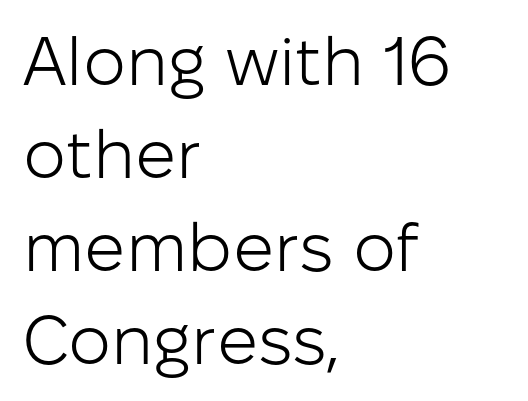
{"serif": "no", "italic": "no", "bold": "no", "weight": "light", "width": "normal", "stroke_contrast": "low", "x_height": "medium", "monospaced": "no", "underline": "no", "align": "left", "line_spacing": "normal", "line_spacing_ratio": 1.37, "letter_spacing": "normal", "letter_spacing_em": 0.0, "glyph_px": 68}
